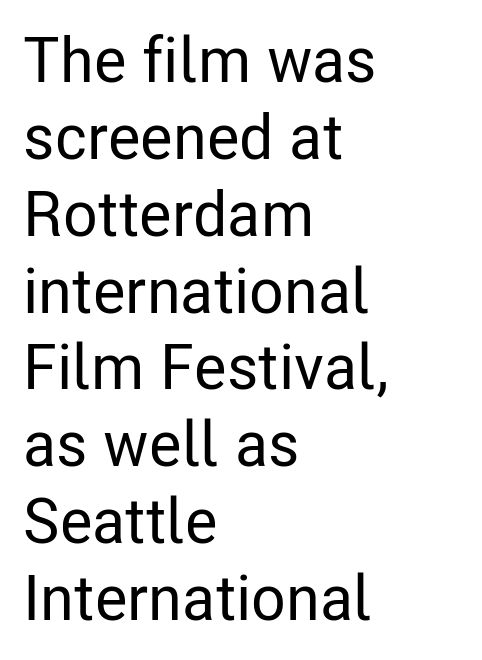
Q: Is the text italic (slanted)? A: No, it is upright.
Q: Is the typeface a serif or a sans-serif typeface? A: Sans-serif.
Q: Is the text underlined? A: No.
Q: How is the paragraph aligned? A: Left-aligned.
Q: Is the spacing between letters normal or unusually wide? A: Normal.
Q: Width (condensed, normal, or wide)? A: Condensed.
Q: Stroke contrast? A: Low.
Q: x-height? A: Medium.
Q: Monospaced? A: No.
